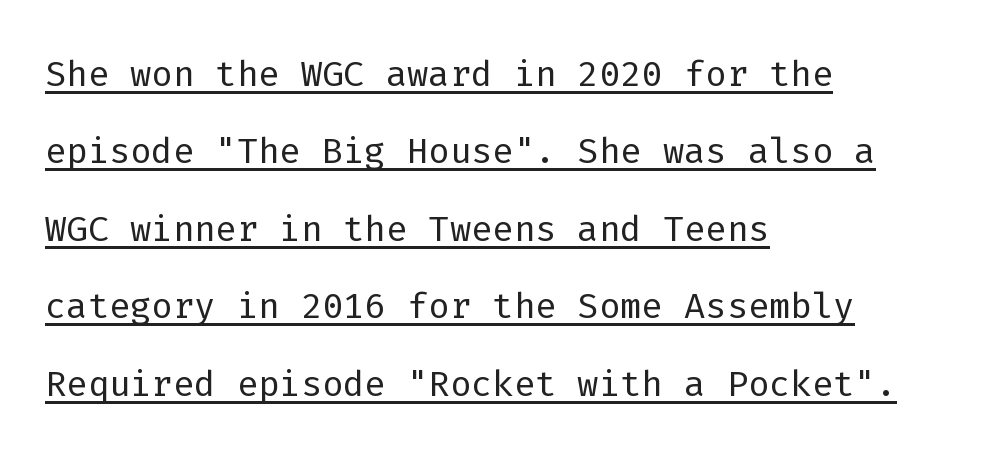
Q: Is the text bold? A: No.
Q: Is the text italic (slanted)? A: No, it is upright.
Q: Is the typeface a serif or a sans-serif typeface? A: Sans-serif.
Q: Is the text underlined? A: Yes.
Q: How is the paragraph aligned? A: Left-aligned.
Q: Is the spacing between letters normal or unusually wide? A: Normal.
Q: Is the spacing between lines tight, normal or loose? A: Normal.
Q: Width (condensed, normal, or wide)? A: Normal.
Q: Stroke contrast? A: Low.
Q: x-height? A: Medium.
Q: Monospaced? A: Yes.
